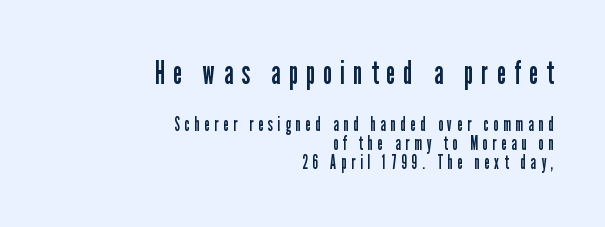
Spacing between characters has been opened up far beyond the box default. Words float on clear page, feet unadorned. Stems here are at most as thick as an everyday book face. Serif or sans? Sans — the stroke terminals are bare. Block one is the big one; block two sits smaller underneath. You could not count columns in this text — the font is proportionally spaced.
